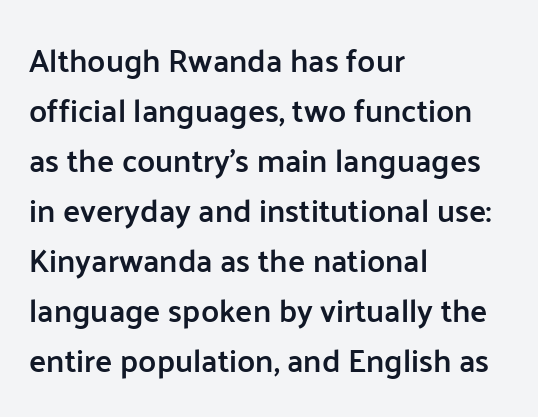
Quick note: underline off. Between one letter and the next there's only the usual sliver of space. Which margin do the lines hug? The left one — the right edge is uneven. These lines sit exactly where default settings would place them. Is this a fixed-width face? No — the glyphs have proportional, varying widths. Does the weight exceed regular? Yes, but only to semibold.
